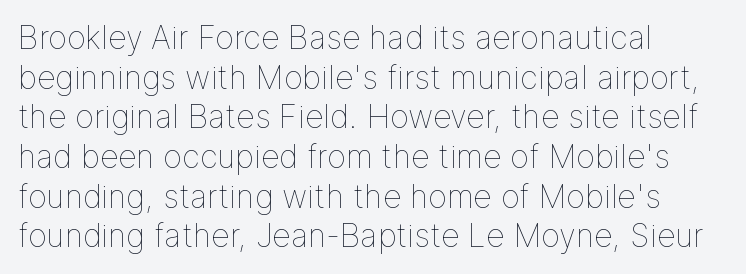
The image shows 32 px thin type, upright; set left-aligned, line spacing 1.24x, normal letter spacing, not underlined; low stroke contrast and a medium x-height.
